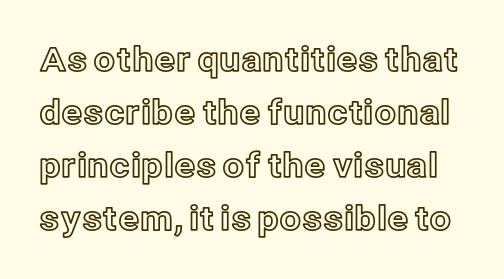
The image shows 34 px text type, upright; set normal line spacing (1.56x), normal letter spacing, not underlined; a medium x-height.
